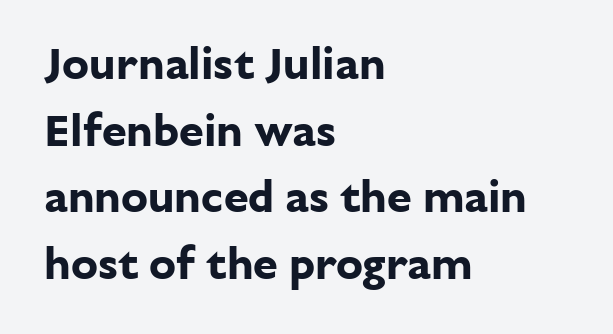
Words appear dense and cohesive because spacing is normal. I'd describe the lettering as bold — thick and assertive. Every stem runs plumb, perpendicular to the baseline. Layout note: lines flush left.
